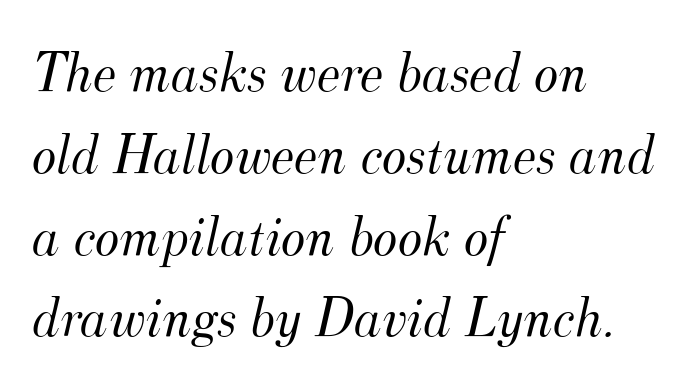
Q: Is the text bold? A: No.
Q: Is the text italic (slanted)? A: Yes, it leans right by about 12 degrees.
Q: Is the typeface a serif or a sans-serif typeface? A: Serif.
Q: Is the text underlined? A: No.
Q: How is the paragraph aligned? A: Left-aligned.
Q: Is the spacing between letters normal or unusually wide? A: Normal.
Q: Is the spacing between lines tight, normal or loose? A: Normal.
Q: Width (condensed, normal, or wide)? A: Normal.
Q: Stroke contrast? A: Medium.
Q: x-height? A: Small.
Q: Monospaced? A: No.
